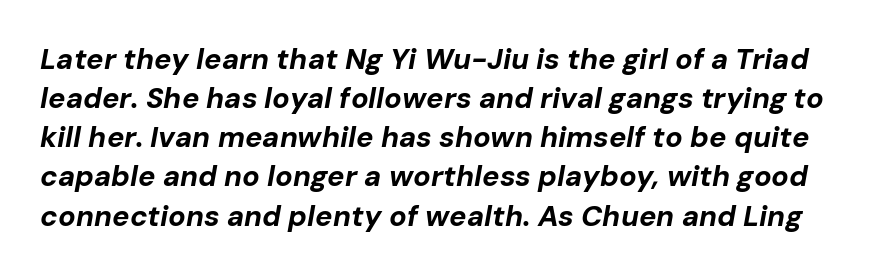
{"italic": "yes", "lean": "right", "slant_degrees": 10, "bold": "yes", "weight": "bold", "width": "normal", "stroke_contrast": "low", "x_height": "medium", "monospaced": "no", "underline": "no", "line_spacing": "normal", "line_spacing_ratio": 1.35, "letter_spacing": "normal", "letter_spacing_em": 0.0, "glyph_px": 29}
